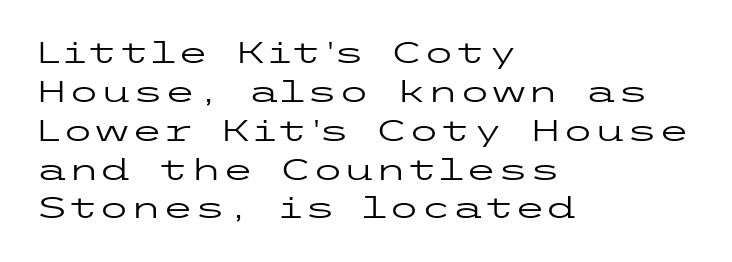
Posture: straight, roman, zero tilt. Interline gaps are of average width in this sample. All the whitespace from short lines collects on the right. Classification — sans serif. Glyph-to-glyph distance matches everyday printed text.
